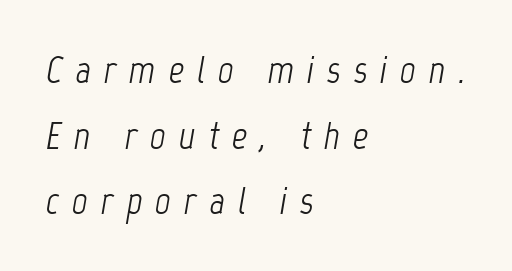
Here the designer chose a conventional face with non-uniform glyph widths. Is the block centered? No — it sits flush against the left margin. Stroke mass is kept to a normal reading level or below. The typography opts for an oblique posture over an upright one. The gaps between neighbouring characters are conspicuously large. The words here are not underlined.
